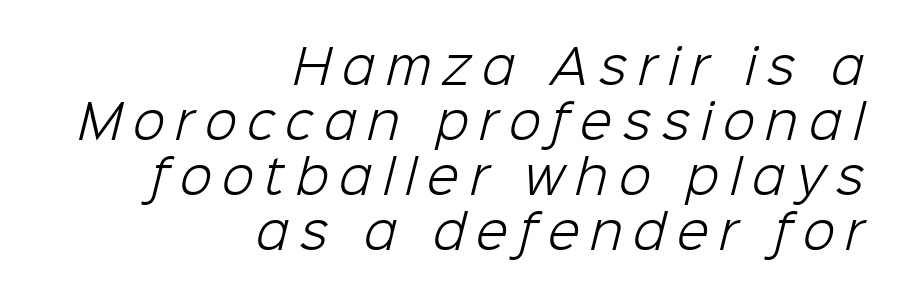
The specimen omits any rule beneath the text block's lines. The designer went with a sans here, leaving each stem footless. The setting favours the right margin, as signatures and pull-quotes sometimes do. Inter-character spacing is expanded well beyond the font's built-in metrics. Is this a fixed-width face? No — the glyphs have proportional, varying widths.
